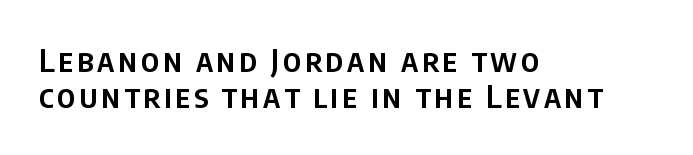
{"serif": "no", "italic": "no", "bold": "semi", "weight": "semibold", "width": "condensed", "stroke_contrast": "low", "x_height": "large", "monospaced": "no", "underline": "no", "align": "left", "line_spacing": "tight", "line_spacing_ratio": 1.11, "glyph_px": 32}
